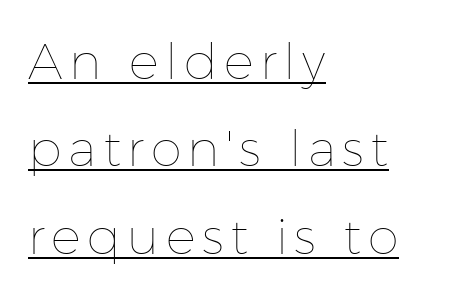
{"italic": "no", "bold": "no", "weight": "thin", "width": "normal", "stroke_contrast": "low", "x_height": "medium", "monospaced": "no", "underline": "yes", "align": "left", "line_spacing_ratio": 1.75, "glyph_px": 50}
